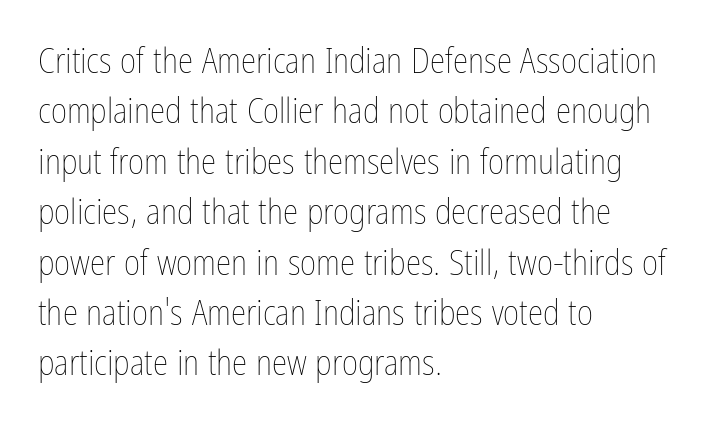
The image shows 35 px thin, condensed type, upright; set left-aligned, normal line spacing (1.44x), normal letter spacing, not underlined; low stroke contrast and a medium x-height.
